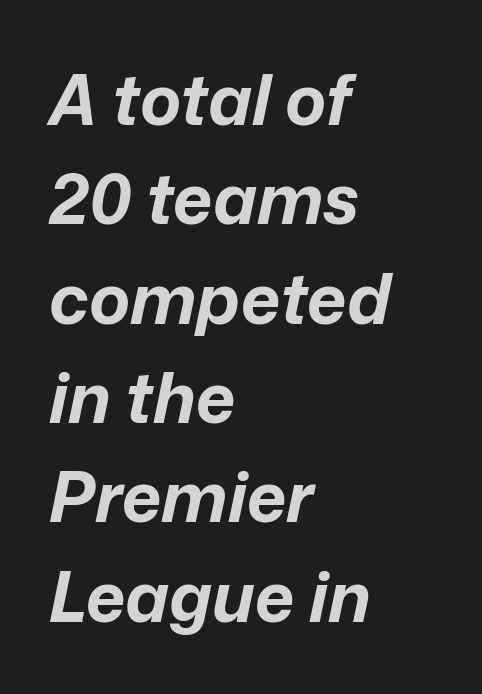
Honestly, there is no underline to notice here at all. Looking at the ascenders, they clearly lean. Do the characters align in a grid? No, the font is proportional. A full-strength bold gives these letters their thick strokes.
